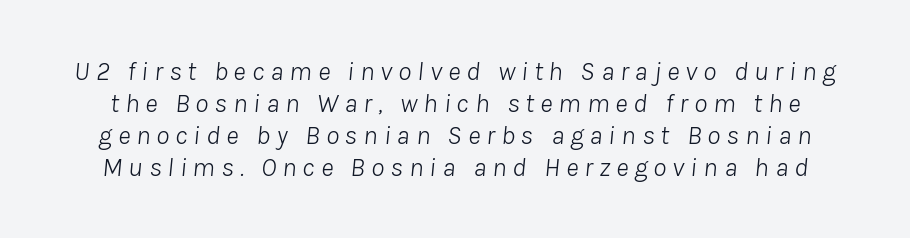
Q: Is the text bold? A: No.
Q: Is the text italic (slanted)? A: Yes, it leans right by about 8 degrees.
Q: Is the text underlined? A: No.
Q: Is the spacing between letters normal or unusually wide? A: Unusually wide.
